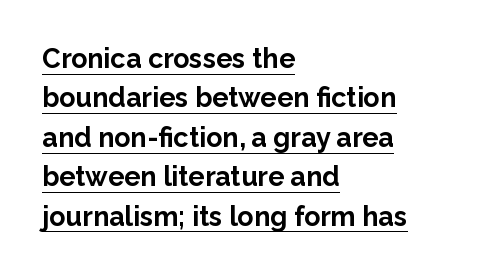
The image shows 27 px bold type, upright; set left-aligned, normal line spacing (1.46x), normal letter spacing, underlined.
